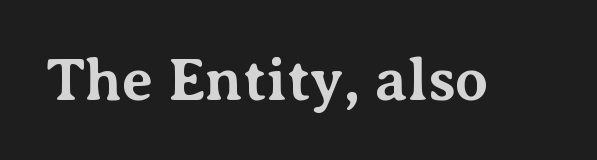
The image shows 60 px bold serif type, upright; set normal letter spacing, not underlined; medium stroke contrast and a medium x-height.
